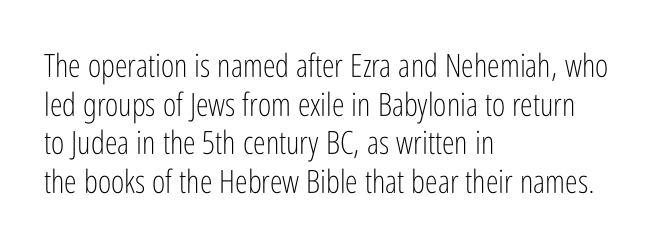
{"serif": "no", "italic": "no", "bold": "no", "weight": "light", "width": "condensed", "stroke_contrast": "low", "x_height": "medium", "monospaced": "no", "underline": "no", "align": "left", "line_spacing_ratio": 1.21, "letter_spacing": "normal", "letter_spacing_em": 0.0, "glyph_px": 32}
